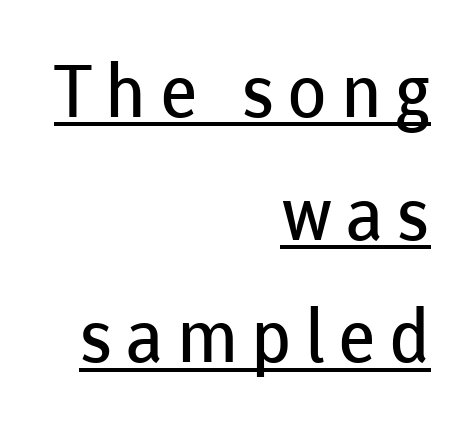
{"serif": "no", "italic": "no", "bold": "no", "weight": "regular", "width": "normal", "stroke_contrast": "low", "x_height": "medium", "monospaced": "no", "underline": "yes", "align": "right", "line_spacing": "normal", "line_spacing_ratio": 1.68, "glyph_px": 73}
